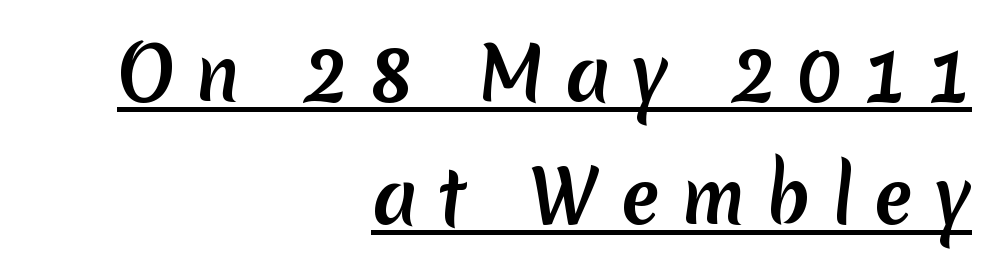
Q: Is the typeface a serif or a sans-serif typeface? A: Sans-serif.
Q: Is the text underlined? A: Yes.
Q: How is the paragraph aligned? A: Right-aligned.
Q: Is the spacing between letters normal or unusually wide? A: Unusually wide.
Q: Width (condensed, normal, or wide)? A: Normal.
Q: Stroke contrast? A: Medium.
Q: x-height? A: Medium.
Q: Monospaced? A: No.
